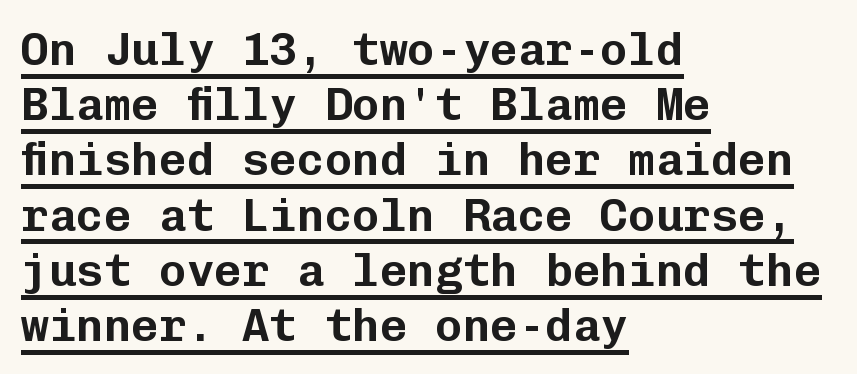
Are there feet on the stems? There aren't — it's a sans. A typesetter would call this monospace, since all characters share one set width. This is underlined copy, the kind a proofreader might mark for attention. Typeset ragged right — the left edge is the straight one.
